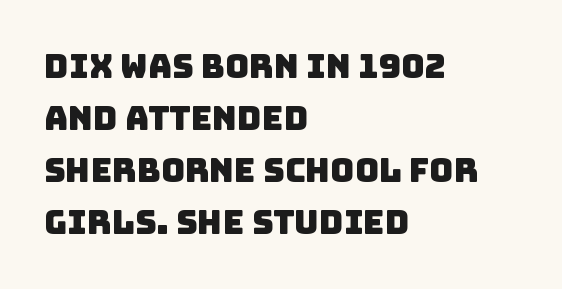
Looks like regular typesetting: each glyph gets only the width it needs. Each new line begins a customary step beneath the previous one. How are the letters spaced? Ordinarily, with no added tracking. All the whitespace from short lines collects on the right.
